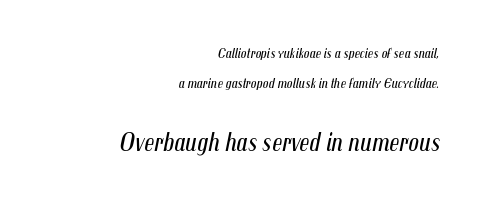
The image shows 26 px text type, italic (leaning right); set right-aligned, loose line spacing (2.14x), normal letter spacing, not underlined; the second (bottom) block is 1.86x larger.
